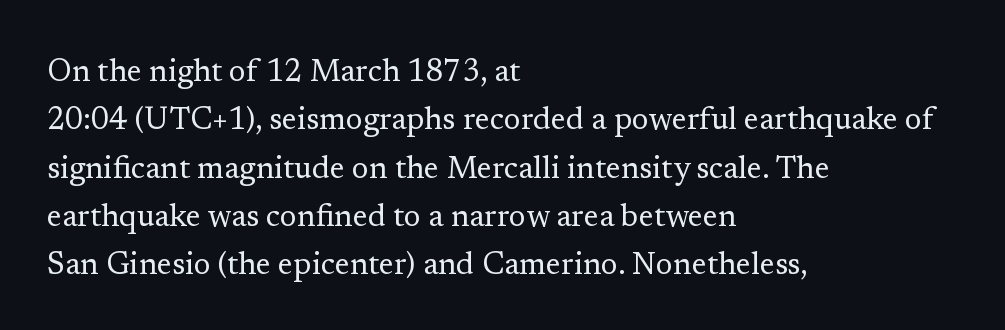
{"serif": "yes", "italic": "no", "bold": "no", "weight": "regular", "width": "normal", "stroke_contrast": "low", "x_height": "medium", "monospaced": "no", "underline": "no", "align": "left", "line_spacing": "normal", "line_spacing_ratio": 1.56, "letter_spacing": "normal", "letter_spacing_em": 0.0, "glyph_px": 31}
